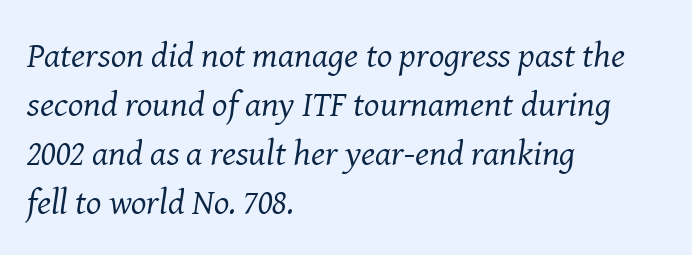
The image shows 36 px regular-weight serif type, italic (leaning right); set left-aligned, normal line spacing (1.36x), normal letter spacing, not underlined; medium stroke contrast and a medium x-height.
